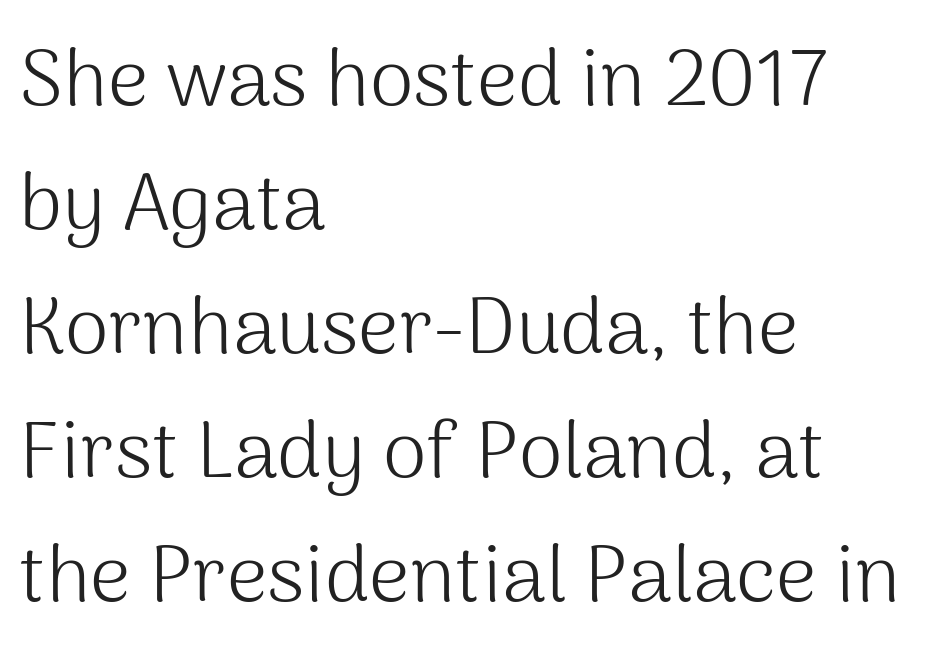
{"serif": "no", "italic": "no", "bold": "no", "weight": "light", "width": "normal", "stroke_contrast": "medium", "x_height": "medium", "monospaced": "no", "underline": "no", "align": "left", "line_spacing": "normal", "line_spacing_ratio": 1.55, "letter_spacing": "normal", "letter_spacing_em": 0.0, "glyph_px": 80}
